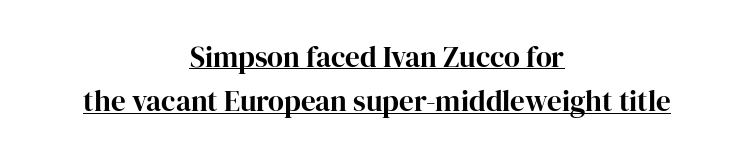
{"serif": "yes", "italic": "no", "bold": "yes", "weight": "bold", "width": "normal", "stroke_contrast": "high", "x_height": "medium", "monospaced": "no", "underline": "yes", "align": "center", "line_spacing": "normal", "line_spacing_ratio": 1.53, "letter_spacing": "normal", "letter_spacing_em": 0.0, "glyph_px": 29}
